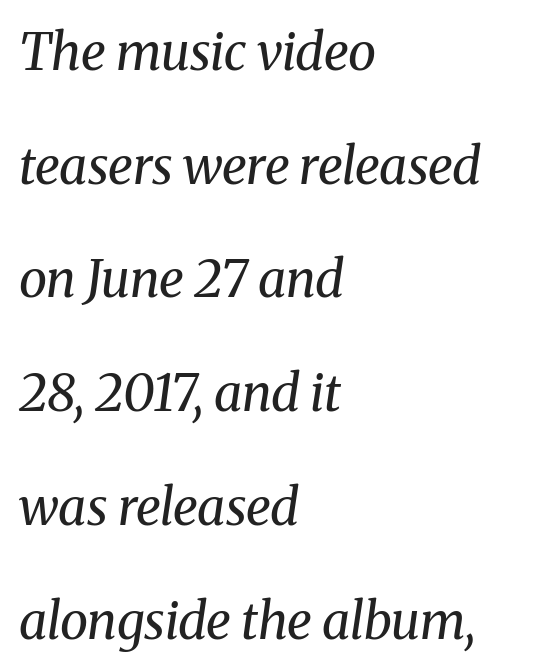
The image shows 51 px regular-weight serif type, italic (leaning right); set left-aligned, loose line spacing (2.23x), normal letter spacing, not underlined; medium stroke contrast and a medium x-height.
